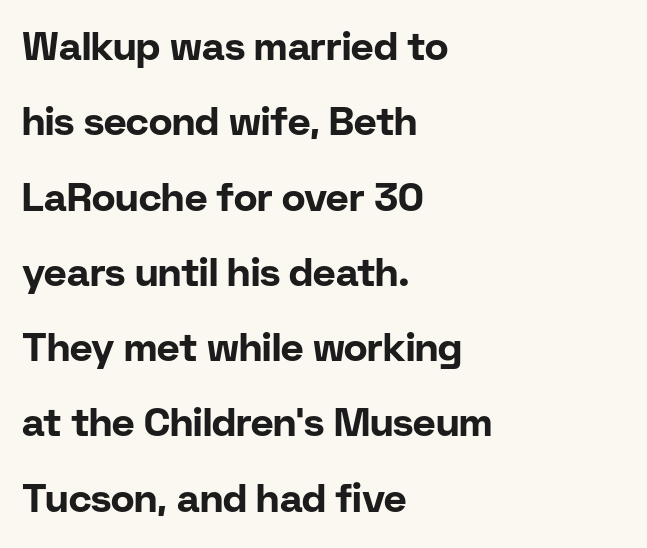
Q: Is the text bold? A: Yes.
Q: Is the text italic (slanted)? A: No, it is upright.
Q: Is the typeface a serif or a sans-serif typeface? A: Sans-serif.
Q: Is the text underlined? A: No.
Q: How is the paragraph aligned? A: Left-aligned.
Q: Is the spacing between letters normal or unusually wide? A: Normal.
Q: Is the spacing between lines tight, normal or loose? A: Loose.
Q: Width (condensed, normal, or wide)? A: Normal.
Q: Stroke contrast? A: Low.
Q: x-height? A: Medium.
Q: Monospaced? A: No.
